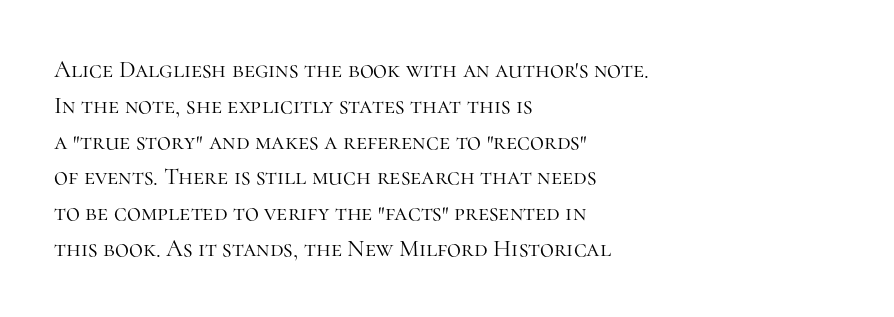
{"italic": "no", "bold": "no", "underline": "no", "align": "left", "line_spacing": "normal", "line_spacing_ratio": 1.49, "letter_spacing": "normal", "letter_spacing_em": 0.0, "glyph_px": 24}
